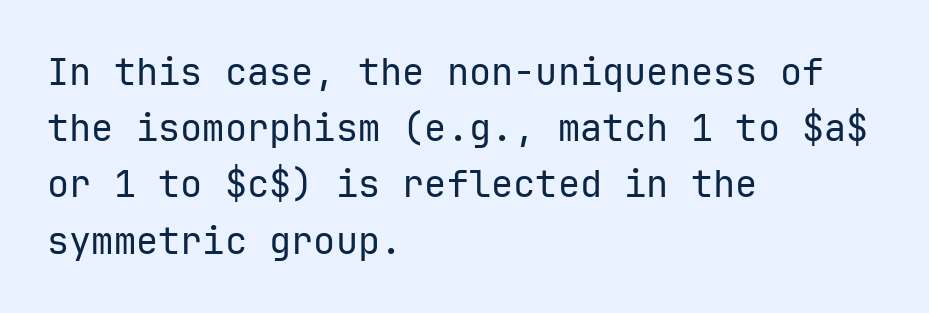
The image shows 37 px regular-weight sans-serif type, upright, monospaced; set left-aligned, normal line spacing (1.52x), normal letter spacing, not underlined; low stroke contrast and a medium x-height.
